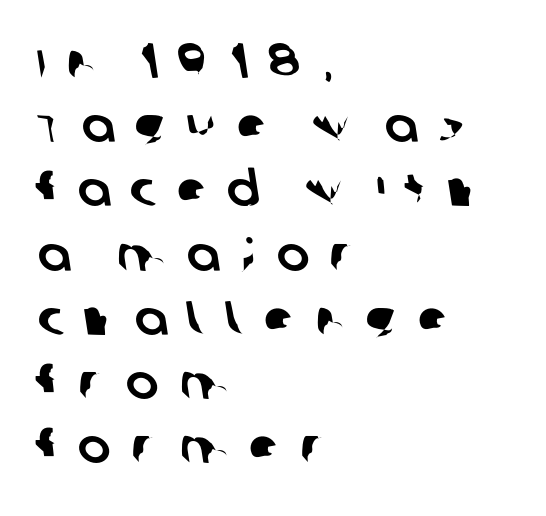
Q: Is the typeface a serif or a sans-serif typeface? A: Sans-serif.
Q: Is the text underlined? A: No.
Q: How is the paragraph aligned? A: Left-aligned.
Q: Is the spacing between letters normal or unusually wide? A: Unusually wide.
Q: Is the spacing between lines tight, normal or loose? A: Normal.
Q: Width (condensed, normal, or wide)? A: Normal.
Q: Stroke contrast? A: Low.
Q: x-height? A: Large.
Q: Monospaced? A: No.
